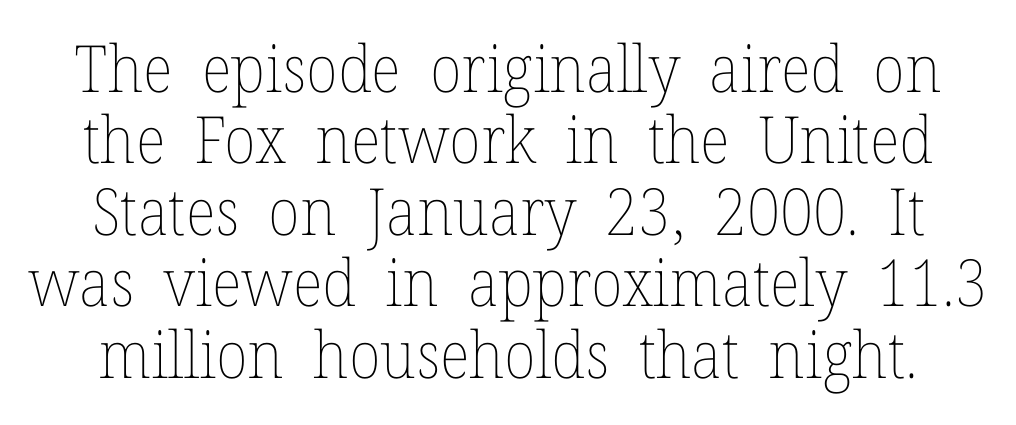
The image shows 65 px thin type, upright; set tight line spacing (1.1x), normal letter spacing, not underlined; low stroke contrast and a medium x-height.
